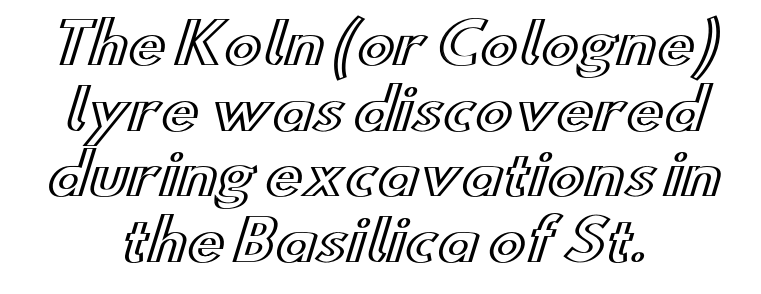
Each line is balanced around a shared central axis. The space directly below the letters is spotless. The passage shown is typed in a proportional face where columns would drift.
